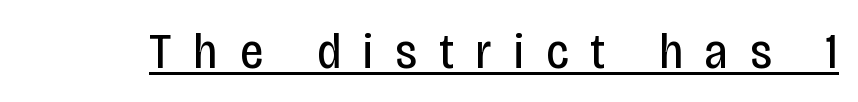
{"serif": "no", "italic": "no", "bold": "no", "weight": "regular", "width": "condensed", "stroke_contrast": "low", "x_height": "large", "monospaced": "no", "underline": "yes", "letter_spacing": "wide", "letter_spacing_em": 0.44, "glyph_px": 51}
